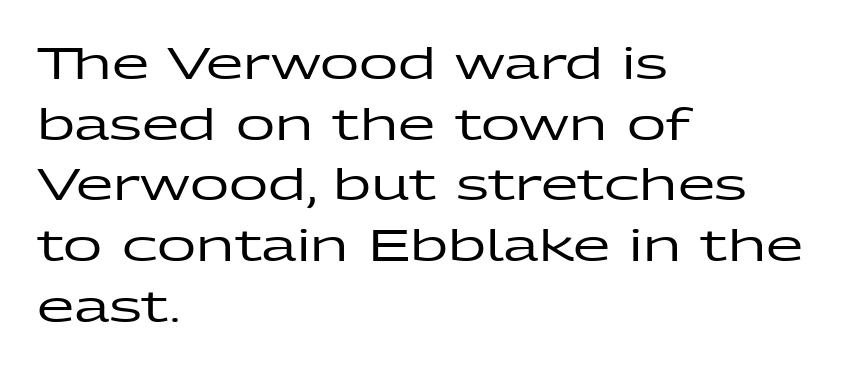
Q: Is the text italic (slanted)? A: No, it is upright.
Q: Is the typeface a serif or a sans-serif typeface? A: Sans-serif.
Q: Is the text underlined? A: No.
Q: How is the paragraph aligned? A: Left-aligned.
Q: Is the spacing between letters normal or unusually wide? A: Normal.
Q: Is the spacing between lines tight, normal or loose? A: Normal.
Q: Width (condensed, normal, or wide)? A: Wide.
Q: Stroke contrast? A: Low.
Q: x-height? A: Medium.
Q: Monospaced? A: No.
